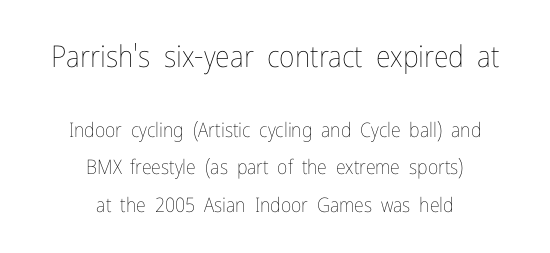
{"italic": "no", "bold": "no", "weight": "thin", "width": "condensed", "stroke_contrast": "low", "x_height": "medium", "monospaced": "no", "underline": "no", "align": "center", "line_spacing_ratio": 1.89, "letter_spacing": "normal", "letter_spacing_em": 0.0, "larger_block": "first", "size_ratio": 1.5, "glyph_px": 30}
